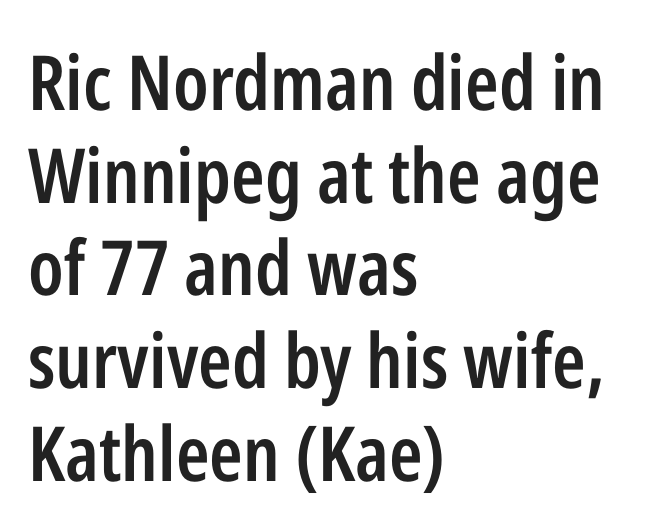
Q: Is the text bold? A: Semi-bold.
Q: Is the text italic (slanted)? A: No, it is upright.
Q: Is the typeface a serif or a sans-serif typeface? A: Sans-serif.
Q: Is the text underlined? A: No.
Q: How is the paragraph aligned? A: Left-aligned.
Q: Is the spacing between letters normal or unusually wide? A: Normal.
Q: Width (condensed, normal, or wide)? A: Condensed.
Q: Stroke contrast? A: Low.
Q: x-height? A: Medium.
Q: Monospaced? A: No.
